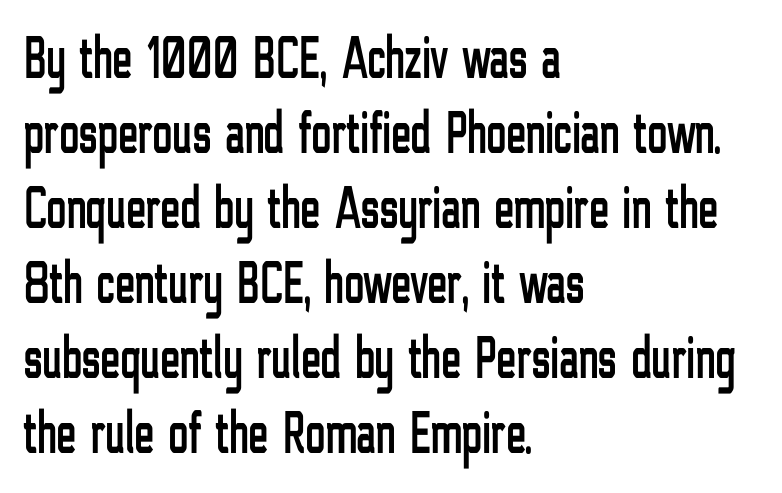
Q: Is the text italic (slanted)? A: No, it is upright.
Q: Is the typeface a serif or a sans-serif typeface? A: Sans-serif.
Q: Is the text underlined? A: No.
Q: How is the paragraph aligned? A: Left-aligned.
Q: Is the spacing between letters normal or unusually wide? A: Normal.
Q: Is the spacing between lines tight, normal or loose? A: Normal.
Q: Width (condensed, normal, or wide)? A: Condensed.
Q: Stroke contrast? A: Low.
Q: x-height? A: Medium.
Q: Monospaced? A: No.
